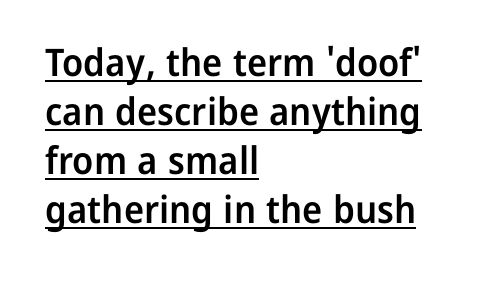
The image shows 38 px semibold sans-serif type, upright; set left-aligned, normal line spacing (1.29x), normal letter spacing, underlined; low stroke contrast and a medium x-height.
